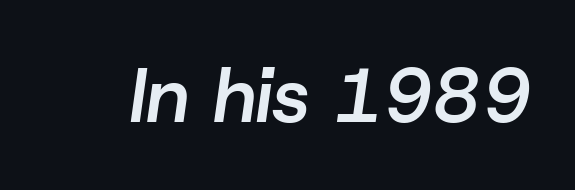
{"italic": "yes", "lean": "right", "slant_degrees": 8, "bold": "semi", "weight": "semibold", "width": "normal", "stroke_contrast": "low", "x_height": "medium", "monospaced": "no", "underline": "no", "letter_spacing": "normal", "letter_spacing_em": 0.0, "glyph_px": 76}
